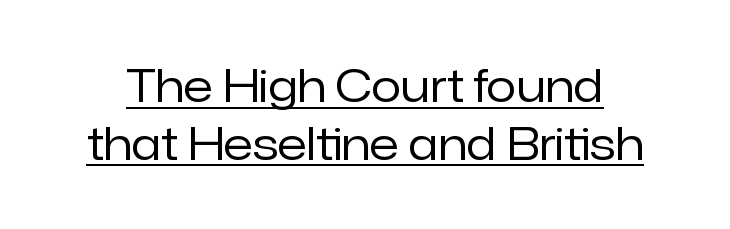
{"serif": "no", "italic": "no", "bold": "no", "weight": "regular", "width": "normal", "stroke_contrast": "low", "x_height": "medium", "monospaced": "no", "underline": "yes", "line_spacing": "normal", "line_spacing_ratio": 1.31, "letter_spacing": "normal", "letter_spacing_em": 0.0, "glyph_px": 44}
